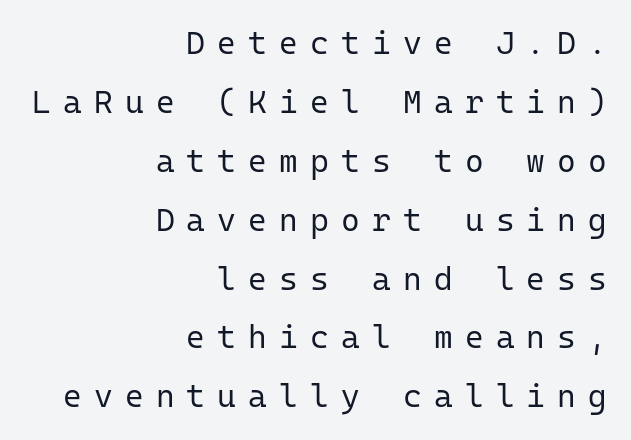
The image shows 32 px regular-weight sans-serif type, upright, monospaced; set right-aligned, line spacing 1.84x, unusually wide letter spacing (+0.38 em), not underlined; low stroke contrast and a medium x-height.
